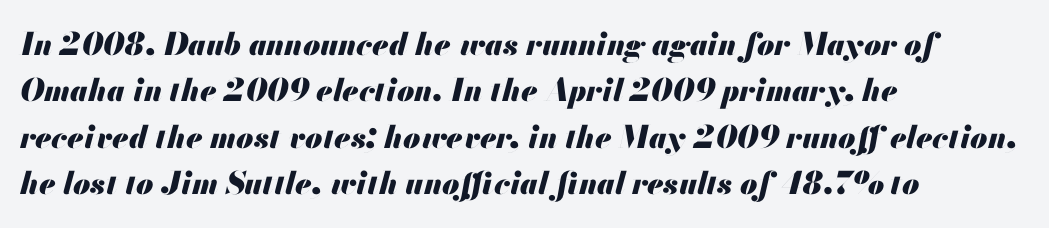
{"italic": "yes", "lean": "right", "slant_degrees": 13, "bold": "yes", "weight": "heavy", "width": "normal", "stroke_contrast": "medium", "x_height": "small", "monospaced": "no", "underline": "no", "align": "left", "line_spacing": "normal", "line_spacing_ratio": 1.5, "letter_spacing": "normal", "letter_spacing_em": 0.0, "glyph_px": 31}
